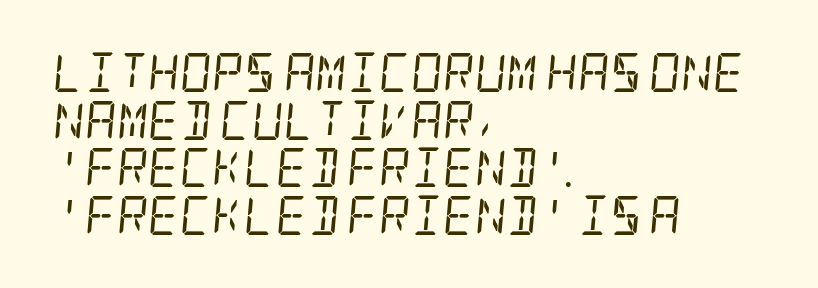
The image shows 39 px regular-weight, condensed serif type, italic (leaning right); set left-aligned, line spacing 1.22x, normal letter spacing, not underlined; low stroke contrast and a large x-height.
